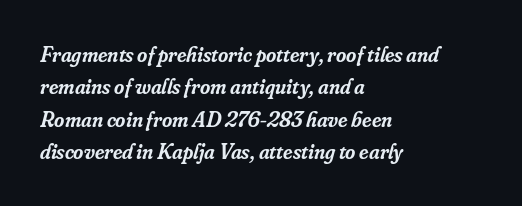
A typesetter would call this zero additional tracking. The face used here has a pronounced slope to its letters. Is the type bold? Partly — it's a semibold, heavier than regular but not fully bold. How would I describe the line gaps? Plain and ordinary. Visually the block forms a straight wall on the left and a jagged coastline on the right. Quick note: underline off.
